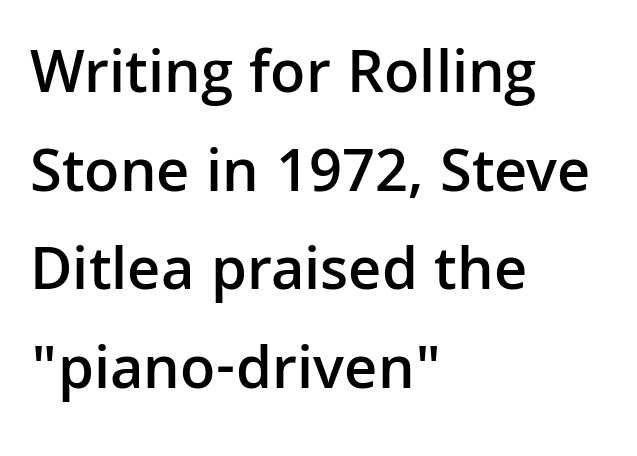
What stands out about the letter spacing? Nothing — it is the standard amount. Rule under the text: the space is simply empty. A somewhat darkened texture: the type is semibold rather than bold. Note the varied advance widths — an 'i' is clearly narrower than an 'm'. The passage shown stacks its lines at a standard gap.
